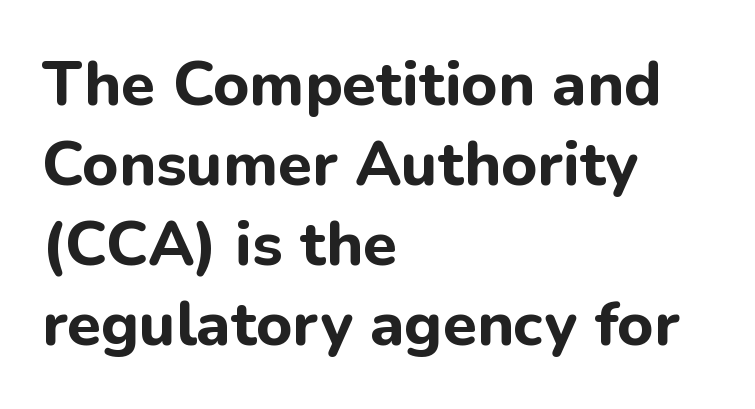
Horizontally, the lines are justified to the leading edge only. The glyphs have the mass of a bold cut. The specimen reads as upright at a glance. Line spacing here is normal.
